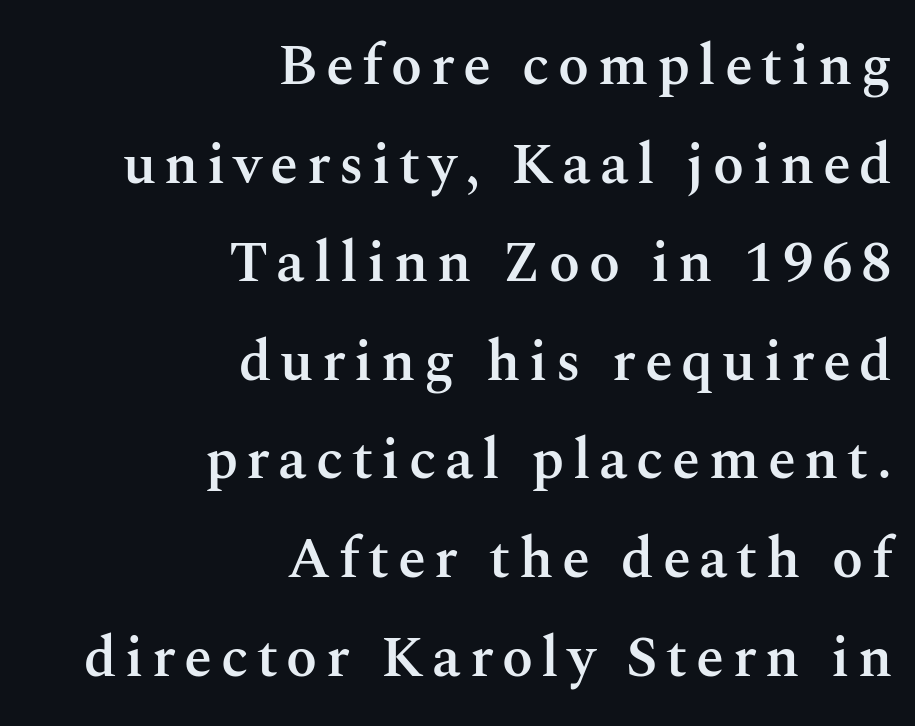
Q: Is the text bold? A: Semi-bold.
Q: Is the text italic (slanted)? A: No, it is upright.
Q: Is the typeface a serif or a sans-serif typeface? A: Serif.
Q: Is the text underlined? A: No.
Q: How is the paragraph aligned? A: Right-aligned.
Q: Width (condensed, normal, or wide)? A: Normal.
Q: Stroke contrast? A: Medium.
Q: x-height? A: Medium.
Q: Monospaced? A: No.
